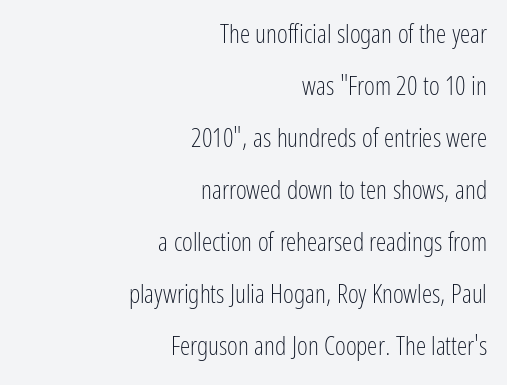
The lettering stays uniformly vertical, giving the passage a roman look. The compositor pushed each line to the right boundary. Each stroke keeps to a modest, everyday thickness or less. The gap between lines stays unmarked. Line spacing here is loose.
